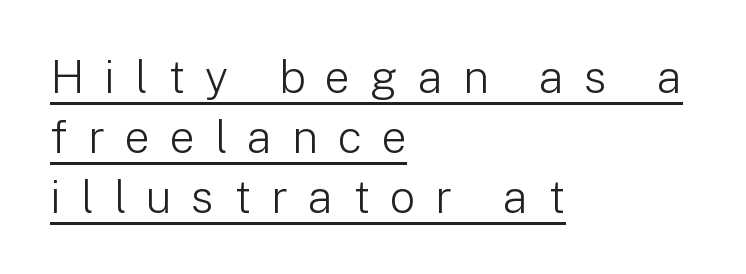
The image shows 45 px light sans-serif type, upright; set left-aligned, normal line spacing (1.33x), unusually wide letter spacing (+0.44 em), underlined; low stroke contrast and a medium x-height.
